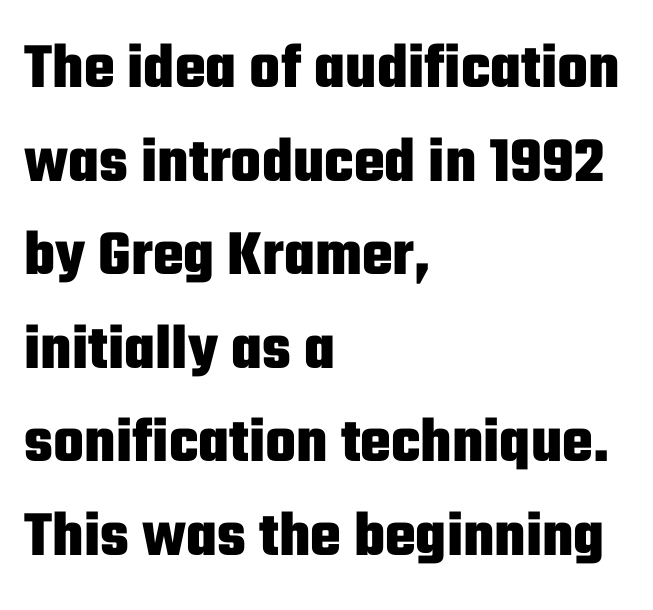
Q: Is the text bold? A: Yes.
Q: Is the text italic (slanted)? A: No, it is upright.
Q: Is the typeface a serif or a sans-serif typeface? A: Sans-serif.
Q: Is the text underlined? A: No.
Q: How is the paragraph aligned? A: Left-aligned.
Q: Is the spacing between letters normal or unusually wide? A: Normal.
Q: Is the spacing between lines tight, normal or loose? A: Normal.
Q: Width (condensed, normal, or wide)? A: Condensed.
Q: Stroke contrast? A: Low.
Q: x-height? A: Medium.
Q: Monospaced? A: No.
